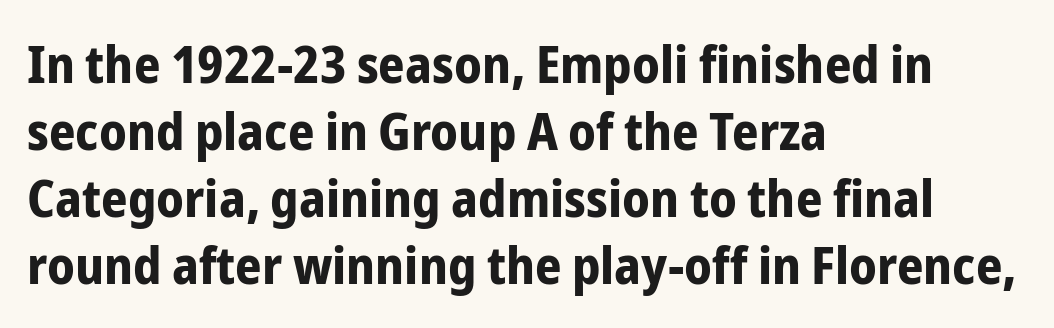
The image shows 52 px bold, condensed sans-serif type, upright; set left-aligned, normal line spacing (1.29x), normal letter spacing, not underlined; low stroke contrast and a medium x-height.
